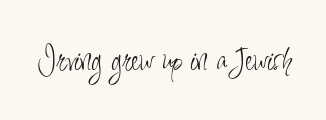
Q: Is the text bold? A: No.
Q: Is the typeface a serif or a sans-serif typeface? A: Sans-serif.
Q: Is the text underlined? A: No.
Q: Is the spacing between letters normal or unusually wide? A: Normal.
Q: Width (condensed, normal, or wide)? A: Condensed.
Q: Stroke contrast? A: Low.
Q: x-height? A: Small.
Q: Monospaced? A: No.
